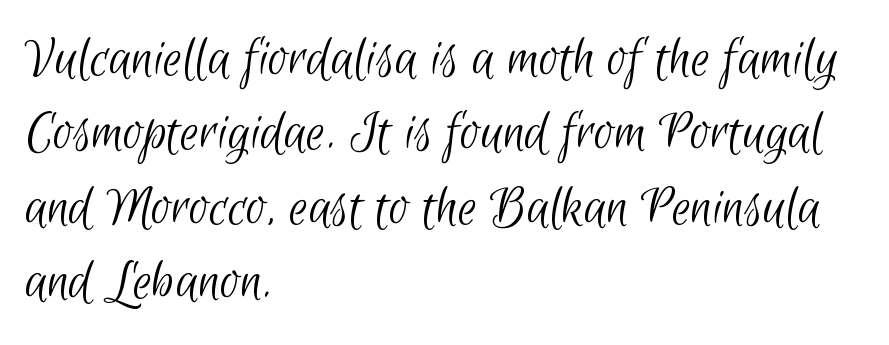
{"serif": "no", "bold": "no", "weight": "light", "width": "condensed", "stroke_contrast": "low", "x_height": "small", "monospaced": "no", "underline": "no", "align": "left", "line_spacing_ratio": 1.24, "letter_spacing": "normal", "letter_spacing_em": 0.0, "glyph_px": 60}
